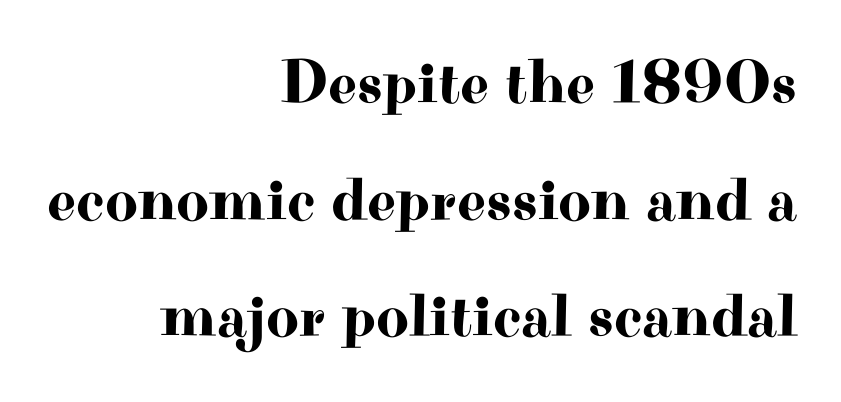
Q: Is the text italic (slanted)? A: No, it is upright.
Q: Is the typeface a serif or a sans-serif typeface? A: Serif.
Q: Is the text underlined? A: No.
Q: How is the paragraph aligned? A: Right-aligned.
Q: Is the spacing between letters normal or unusually wide? A: Normal.
Q: Width (condensed, normal, or wide)? A: Wide.
Q: Stroke contrast? A: High.
Q: x-height? A: Small.
Q: Monospaced? A: No.
